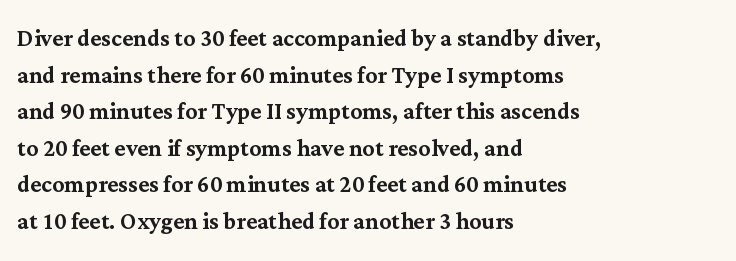
Q: Is the text italic (slanted)? A: No, it is upright.
Q: Is the typeface a serif or a sans-serif typeface? A: Serif.
Q: Is the text underlined? A: No.
Q: How is the paragraph aligned? A: Left-aligned.
Q: Is the spacing between letters normal or unusually wide? A: Normal.
Q: Width (condensed, normal, or wide)? A: Normal.
Q: Stroke contrast? A: Medium.
Q: x-height? A: Medium.
Q: Monospaced? A: No.
